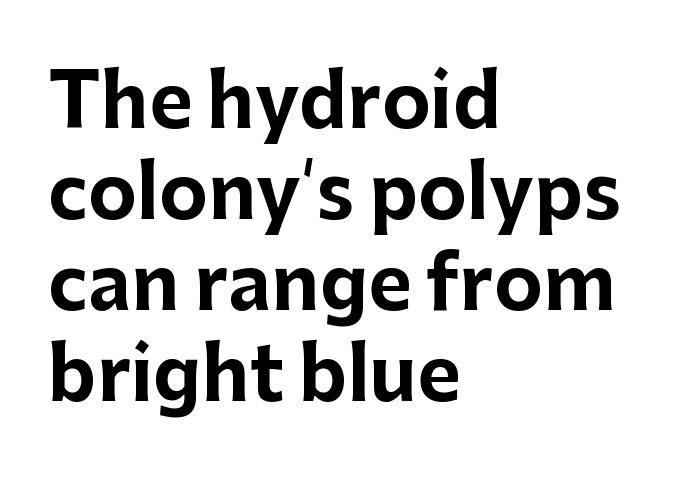
The image shows 74 px bold sans-serif type, upright; set left-aligned, line spacing 1.23x, normal letter spacing, not underlined; low stroke contrast and a medium x-height.
